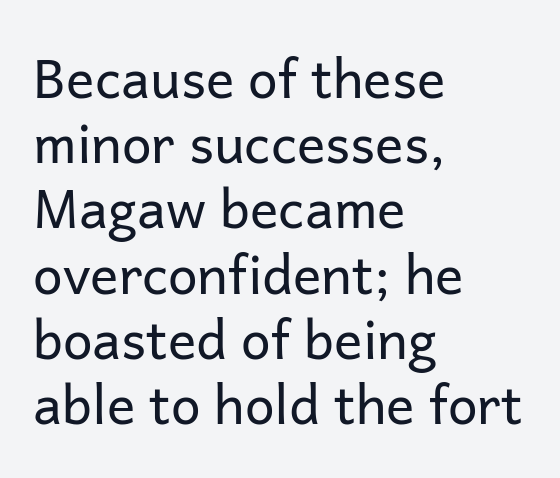
Q: Is the text bold? A: No.
Q: Is the text italic (slanted)? A: No, it is upright.
Q: Is the typeface a serif or a sans-serif typeface? A: Sans-serif.
Q: Is the text underlined? A: No.
Q: How is the paragraph aligned? A: Left-aligned.
Q: Is the spacing between letters normal or unusually wide? A: Normal.
Q: Width (condensed, normal, or wide)? A: Normal.
Q: Stroke contrast? A: Low.
Q: x-height? A: Medium.
Q: Monospaced? A: No.
